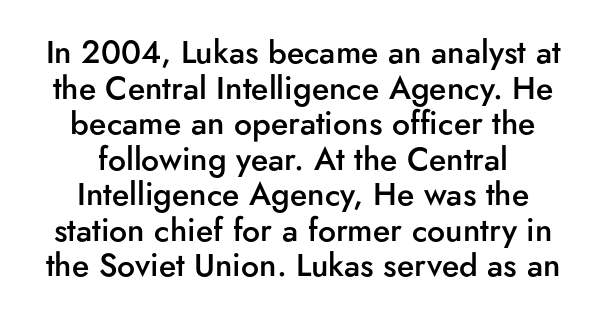
{"serif": "no", "italic": "no", "bold": "semi", "weight": "semibold", "width": "normal", "stroke_contrast": "low", "x_height": "small", "monospaced": "no", "underline": "no", "align": "center", "line_spacing": "tight", "line_spacing_ratio": 1.11, "letter_spacing": "normal", "letter_spacing_em": 0.0, "glyph_px": 32}
